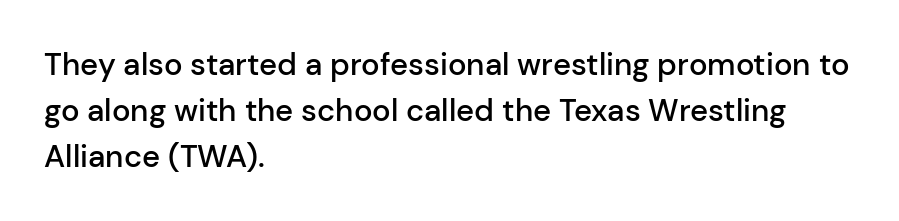
Varying glyph widths throughout — classic text-font behaviour. Rule under the text: the space is simply empty. The rows are spaced the way most documents space them. It's the straight-up-and-down kind of type. Slightly chunky letters — semibold, I'd say, not full bold.
